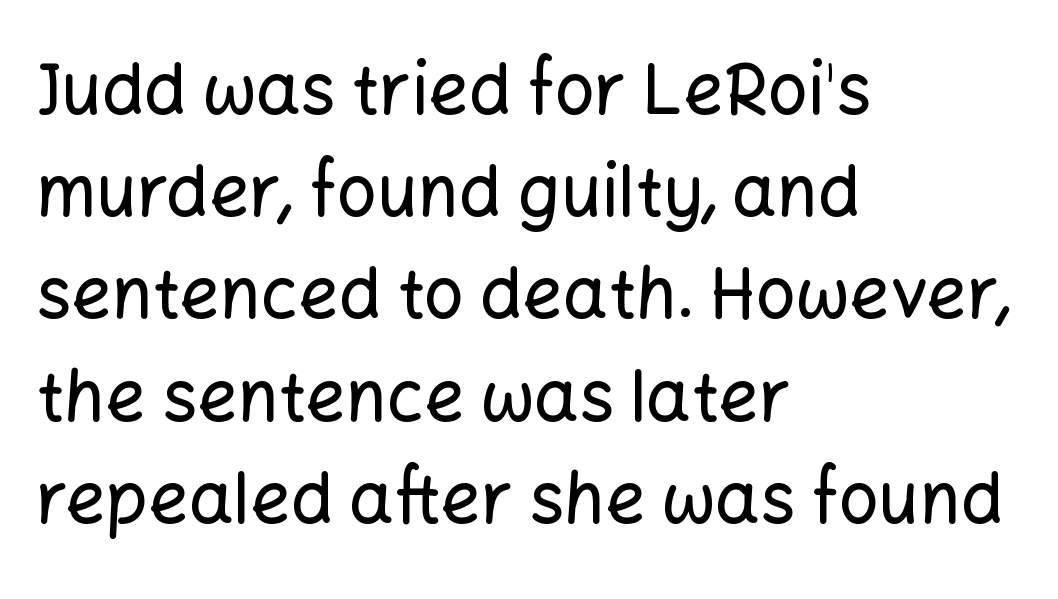
Q: Is the text italic (slanted)? A: No, it is upright.
Q: Is the typeface a serif or a sans-serif typeface? A: Sans-serif.
Q: Is the text underlined? A: No.
Q: How is the paragraph aligned? A: Left-aligned.
Q: Is the spacing between letters normal or unusually wide? A: Normal.
Q: Is the spacing between lines tight, normal or loose? A: Normal.
Q: Width (condensed, normal, or wide)? A: Normal.
Q: Stroke contrast? A: Low.
Q: x-height? A: Medium.
Q: Monospaced? A: No.
